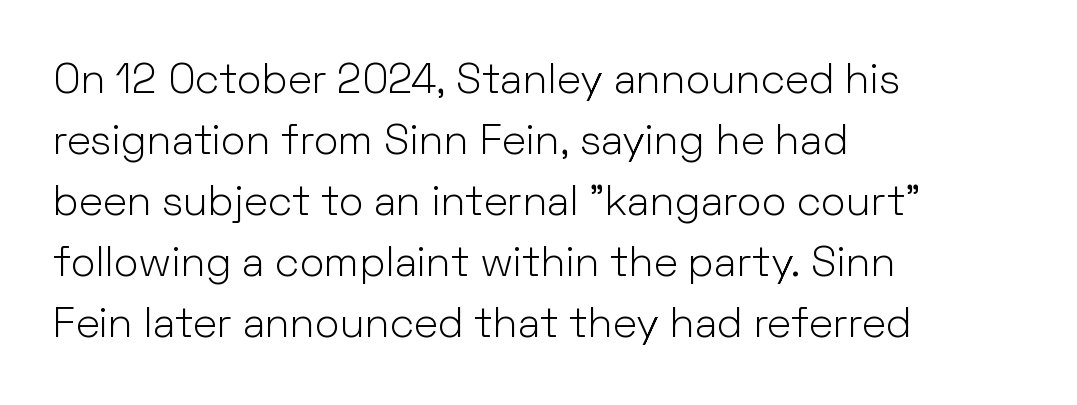
Q: Is the text bold? A: No.
Q: Is the text italic (slanted)? A: No, it is upright.
Q: Is the typeface a serif or a sans-serif typeface? A: Sans-serif.
Q: Is the text underlined? A: No.
Q: How is the paragraph aligned? A: Left-aligned.
Q: Is the spacing between letters normal or unusually wide? A: Normal.
Q: Is the spacing between lines tight, normal or loose? A: Normal.
Q: Width (condensed, normal, or wide)? A: Normal.
Q: Stroke contrast? A: Low.
Q: x-height? A: Medium.
Q: Monospaced? A: No.
